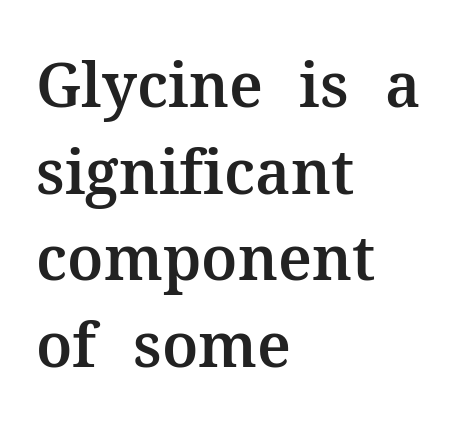
{"serif": "yes", "italic": "no", "width": "normal", "stroke_contrast": "medium", "x_height": "medium", "monospaced": "no", "underline": "no", "align": "left", "line_spacing": "normal", "line_spacing_ratio": 1.42, "letter_spacing": "normal", "letter_spacing_em": 0.0, "glyph_px": 61}
